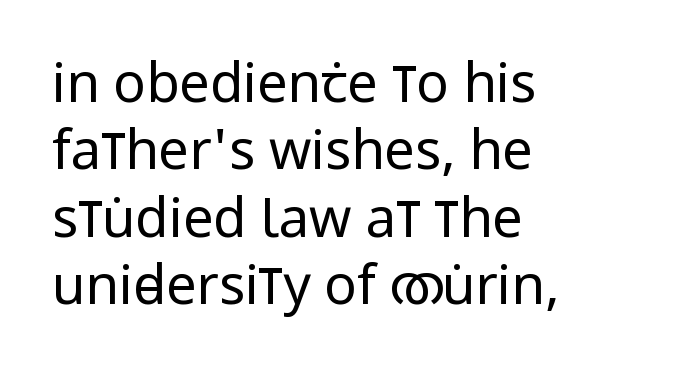
The image shows 54 px regular-weight, condensed sans-serif type, upright; set left-aligned, normal line spacing (1.25x), normal letter spacing, not underlined; low stroke contrast and a large x-height.
